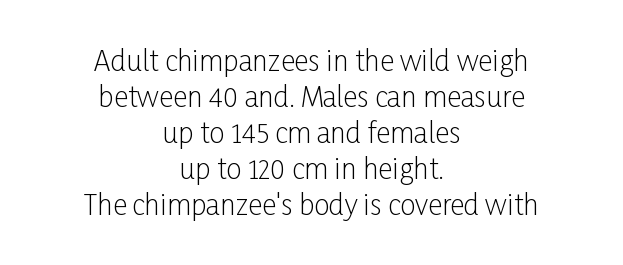
{"serif": "no", "italic": "no", "bold": "no", "weight": "light", "width": "condensed", "stroke_contrast": "low", "x_height": "medium", "monospaced": "no", "underline": "no", "align": "center", "line_spacing": "normal", "line_spacing_ratio": 1.29, "letter_spacing": "normal", "letter_spacing_em": 0.0, "glyph_px": 28}
